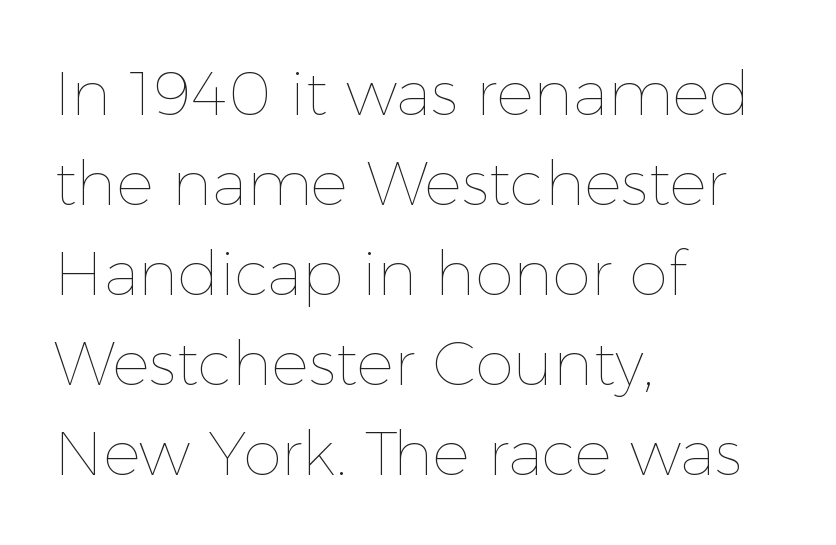
The image shows 62 px thin type, upright; set left-aligned, normal line spacing (1.45x), normal letter spacing, not underlined; a medium x-height.
